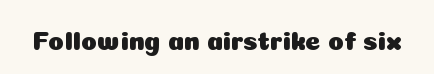
The image shows 26 px text type, upright; set normal letter spacing, not underlined.
